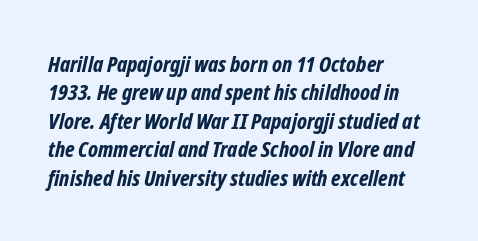
The image shows 22 px bold type; set left-aligned, normal line spacing (1.29x), normal letter spacing, not underlined.
